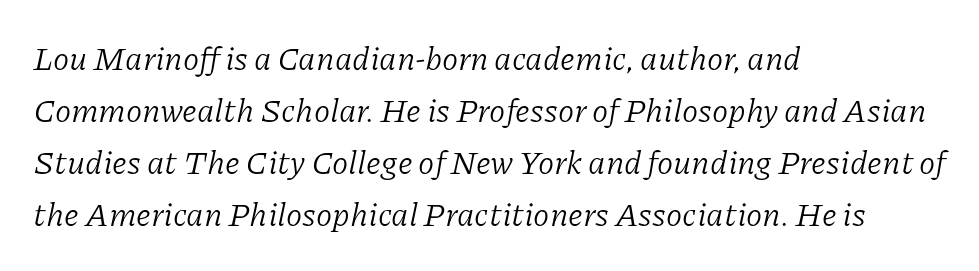
Q: Is the text bold? A: No.
Q: Is the text italic (slanted)? A: Yes, it leans right by about 11 degrees.
Q: Is the typeface a serif or a sans-serif typeface? A: Serif.
Q: Is the text underlined? A: No.
Q: How is the paragraph aligned? A: Left-aligned.
Q: Is the spacing between letters normal or unusually wide? A: Normal.
Q: Is the spacing between lines tight, normal or loose? A: Normal.
Q: Width (condensed, normal, or wide)? A: Normal.
Q: Stroke contrast? A: Low.
Q: x-height? A: Medium.
Q: Monospaced? A: No.
